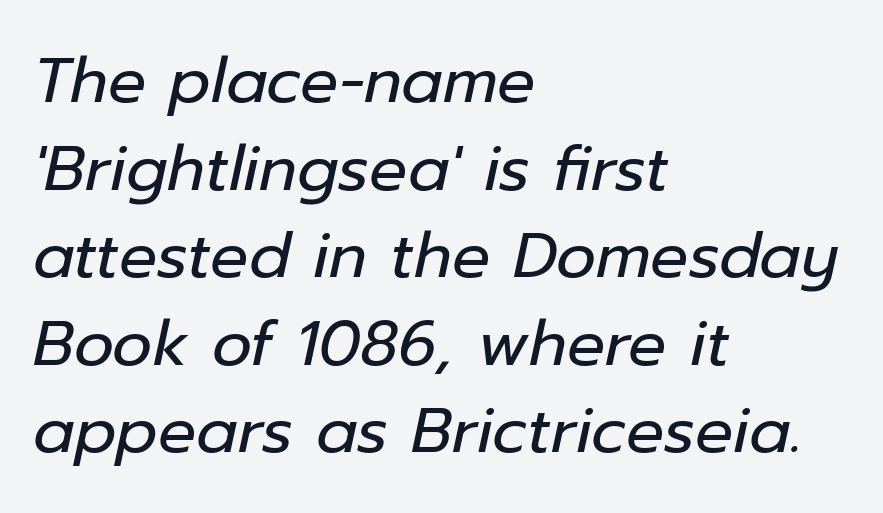
The image shows 63 px regular-weight type, italic (leaning right); set left-aligned, normal line spacing (1.39x), normal letter spacing, not underlined; low stroke contrast and a medium x-height.
